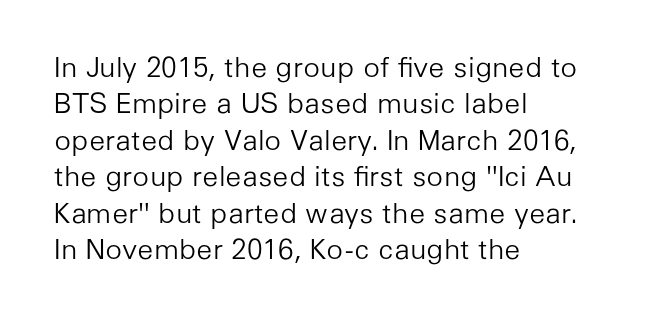
The image shows 28 px light sans-serif type, upright; set left-aligned, normal line spacing (1.3x), normal letter spacing, not underlined; low stroke contrast and a medium x-height.
